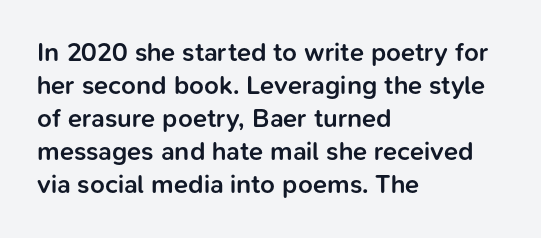
{"italic": "no", "bold": "semi", "underline": "no", "align": "left", "line_spacing": "normal", "line_spacing_ratio": 1.27, "letter_spacing": "normal", "letter_spacing_em": 0.0, "glyph_px": 26}
